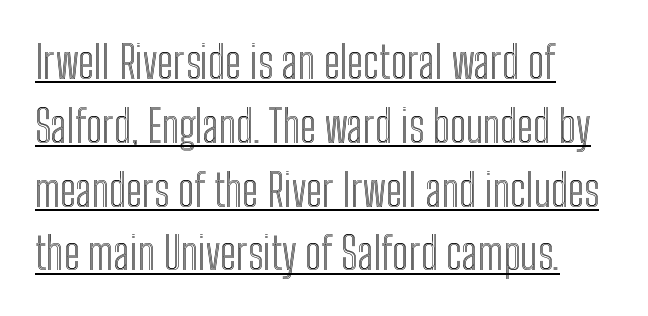
{"italic": "no", "width": "condensed", "x_height": "medium", "monospaced": "no", "underline": "yes", "line_spacing": "normal", "line_spacing_ratio": 1.45, "letter_spacing": "normal", "letter_spacing_em": 0.0, "glyph_px": 44}
